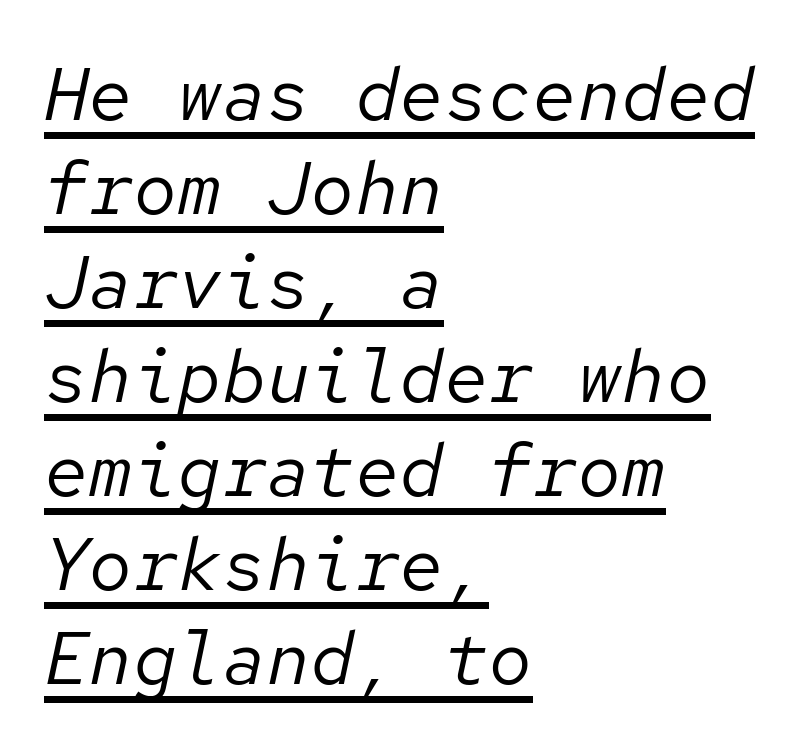
Q: Is the text bold? A: No.
Q: Is the text italic (slanted)? A: Yes, it leans right by about 12 degrees.
Q: Is the text underlined? A: Yes.
Q: How is the paragraph aligned? A: Left-aligned.
Q: Is the spacing between letters normal or unusually wide? A: Normal.
Q: Is the spacing between lines tight, normal or loose? A: Normal.
Q: Width (condensed, normal, or wide)? A: Normal.
Q: Stroke contrast? A: Low.
Q: x-height? A: Medium.
Q: Monospaced? A: Yes.
